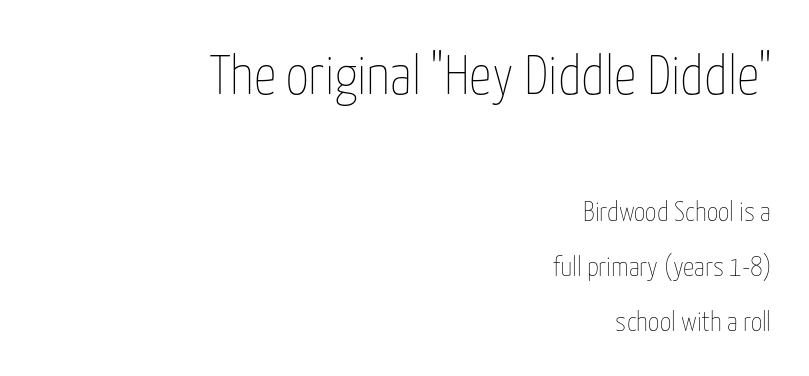
{"italic": "no", "bold": "no", "weight": "thin", "width": "condensed", "stroke_contrast": "low", "x_height": "medium", "monospaced": "no", "underline": "no", "align": "right", "line_spacing": "loose", "line_spacing_ratio": 1.97, "letter_spacing": "normal", "letter_spacing_em": 0.0, "larger_block": "first", "size_ratio": 2.0, "glyph_px": 56}
